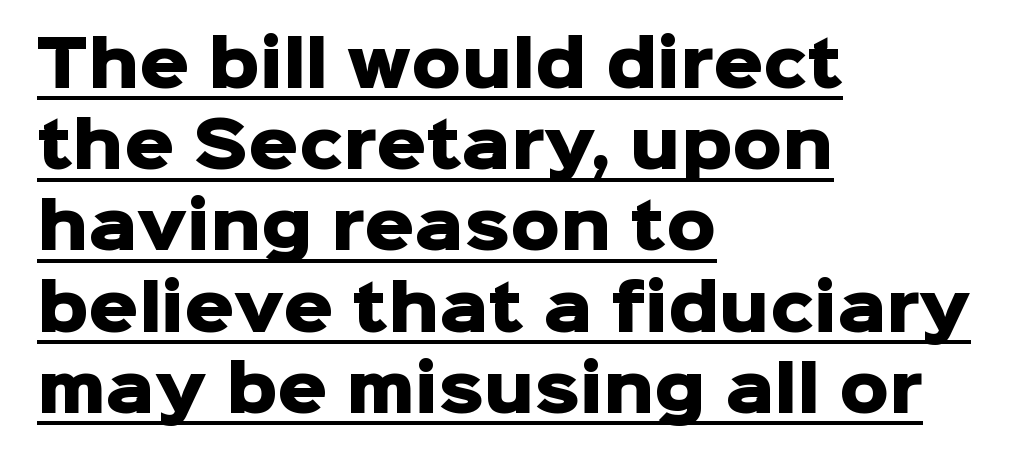
The image shows 62 px heavy sans-serif type, upright; set left-aligned, normal line spacing (1.31x), normal letter spacing, underlined; low stroke contrast and a medium x-height.
